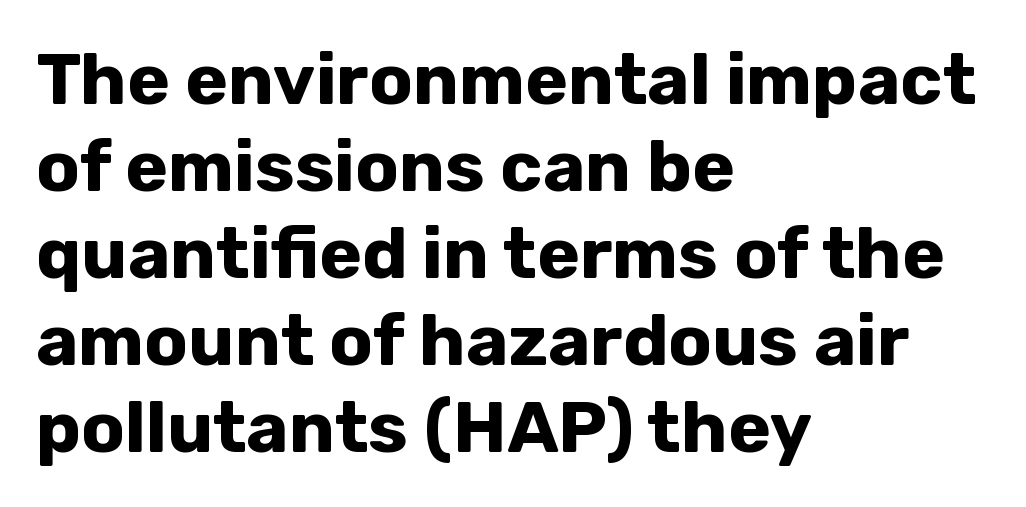
{"serif": "no", "italic": "no", "bold": "yes", "weight": "bold", "width": "normal", "stroke_contrast": "low", "x_height": "medium", "monospaced": "no", "underline": "no", "align": "left", "line_spacing_ratio": 1.21, "letter_spacing": "normal", "letter_spacing_em": 0.0, "glyph_px": 72}
